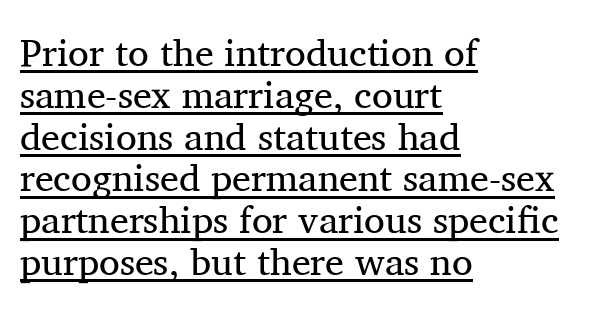
Q: Is the text bold? A: No.
Q: Is the text italic (slanted)? A: No, it is upright.
Q: Is the typeface a serif or a sans-serif typeface? A: Serif.
Q: Is the text underlined? A: Yes.
Q: How is the paragraph aligned? A: Left-aligned.
Q: Is the spacing between letters normal or unusually wide? A: Normal.
Q: Is the spacing between lines tight, normal or loose? A: Tight.
Q: Width (condensed, normal, or wide)? A: Normal.
Q: Stroke contrast? A: Medium.
Q: x-height? A: Medium.
Q: Monospaced? A: No.
